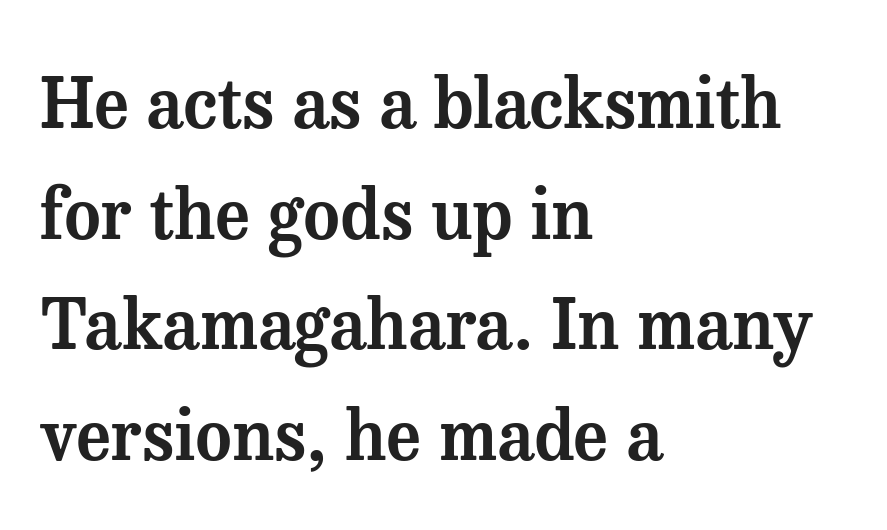
The image shows 70 px serif type, upright; set left-aligned, normal line spacing (1.58x), normal letter spacing, not underlined; medium stroke contrast and a medium x-height.
